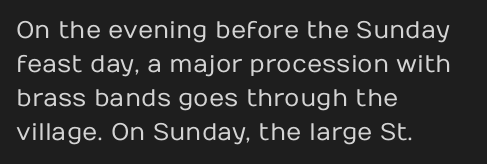
Just letters on the line, the space beneath them empty. The lines sit at an ordinary, default distance from one another. Reading down the block, your eye returns to a fixed left position each line. Think standard paragraph weight, or any step lighter than that.
